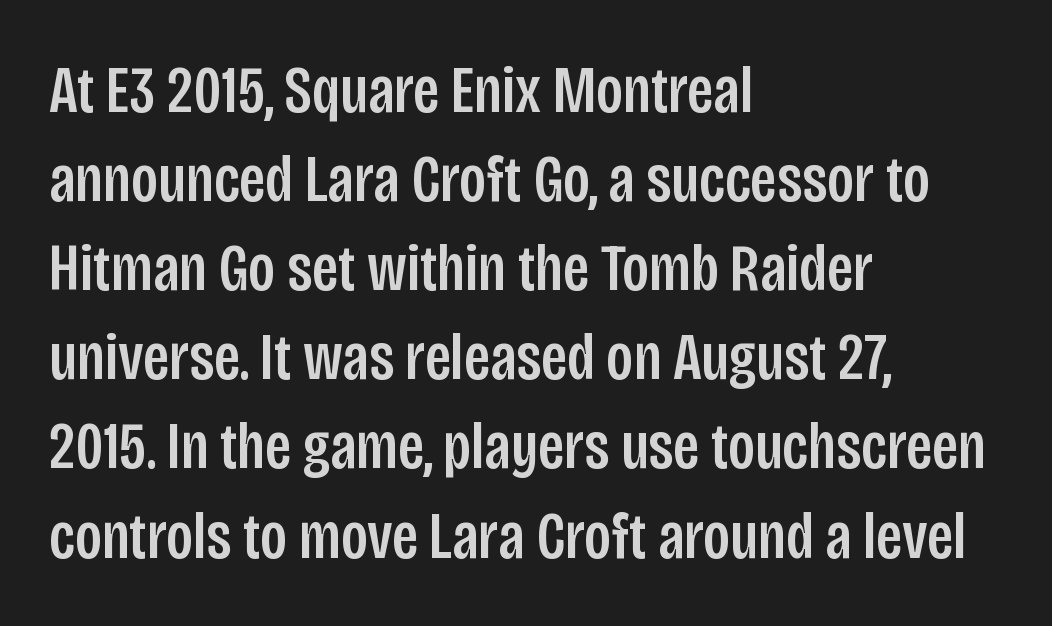
Only glyphs here, with clear space below each row. Horizontal bands of white between lines are of average thickness. Posture: vertical. Each letter keeps its own natural width here, so spacing adapts to shape.
